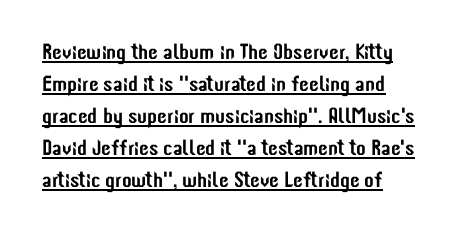
Q: Is the text italic (slanted)? A: No, it is upright.
Q: Is the text underlined? A: Yes.
Q: Is the spacing between letters normal or unusually wide? A: Normal.
Q: Is the spacing between lines tight, normal or loose? A: Normal.
